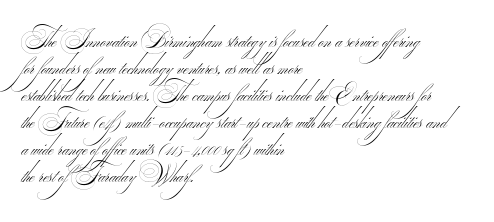
This sample uses plain, unmodified letter spacing. The compositor pushed each line to the left boundary. Descenders hang freely into open space. Compared with a typical body face, this is equally light or lighter still.
